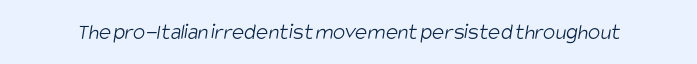
The image shows 23 px text type; set normal letter spacing, not underlined.
